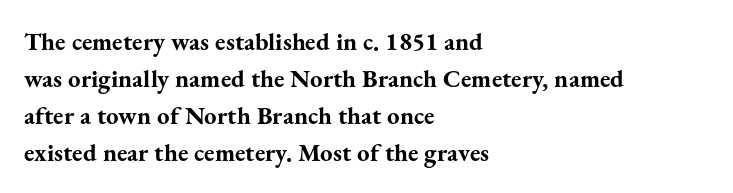
{"italic": "no", "bold": "yes", "underline": "no", "align": "left", "line_spacing": "normal", "line_spacing_ratio": 1.48, "letter_spacing": "normal", "letter_spacing_em": 0.0, "glyph_px": 25}
